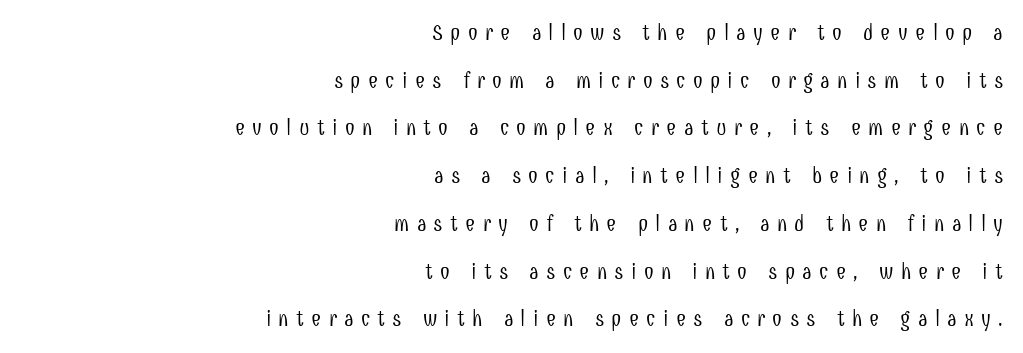
Q: Is the text bold? A: No.
Q: Is the text italic (slanted)? A: No, it is upright.
Q: Is the text underlined? A: No.
Q: How is the paragraph aligned? A: Right-aligned.
Q: Is the spacing between letters normal or unusually wide? A: Unusually wide.
Q: Is the spacing between lines tight, normal or loose? A: Loose.
